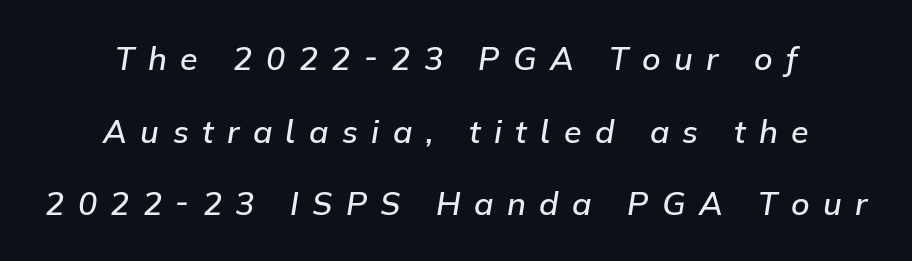
{"italic": "yes", "lean": "right", "slant_degrees": 9, "bold": "semi", "weight": "semibold", "width": "normal", "stroke_contrast": "low", "x_height": "medium", "monospaced": "no", "underline": "no", "align": "center", "line_spacing": "loose", "line_spacing_ratio": 2.27, "letter_spacing": "wide", "letter_spacing_em": 0.42, "glyph_px": 32}
